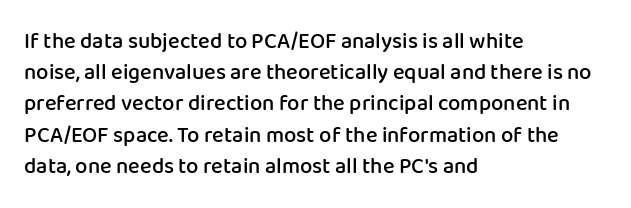
Q: Is the text bold? A: Semi-bold.
Q: Is the text italic (slanted)? A: No, it is upright.
Q: Is the text underlined? A: No.
Q: How is the paragraph aligned? A: Left-aligned.
Q: Is the spacing between letters normal or unusually wide? A: Normal.
Q: Is the spacing between lines tight, normal or loose? A: Normal.
